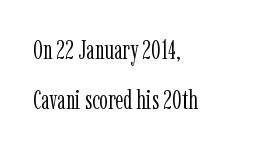
The letters sit at their default tracking, neither squeezed nor spread. The foot of each line stays bare and open. Weight: not bold — regular or lighter. Vertical strokes here are truly vertical.
